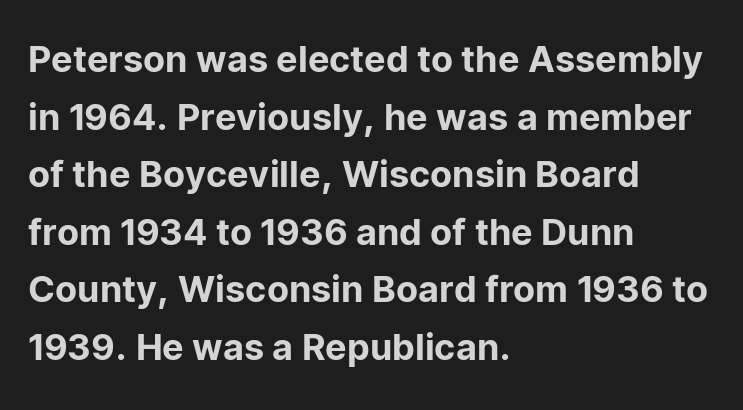
The image shows 36 px sans-serif type, upright; set left-aligned, normal line spacing (1.6x), normal letter spacing, not underlined; low stroke contrast and a medium x-height.
